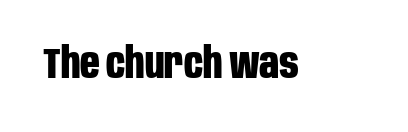
Q: Is the text bold? A: Yes.
Q: Is the text italic (slanted)? A: No, it is upright.
Q: Is the typeface a serif or a sans-serif typeface? A: Sans-serif.
Q: Is the text underlined? A: No.
Q: Is the spacing between letters normal or unusually wide? A: Normal.
Q: Width (condensed, normal, or wide)? A: Condensed.
Q: Stroke contrast? A: Low.
Q: x-height? A: Large.
Q: Monospaced? A: No.
